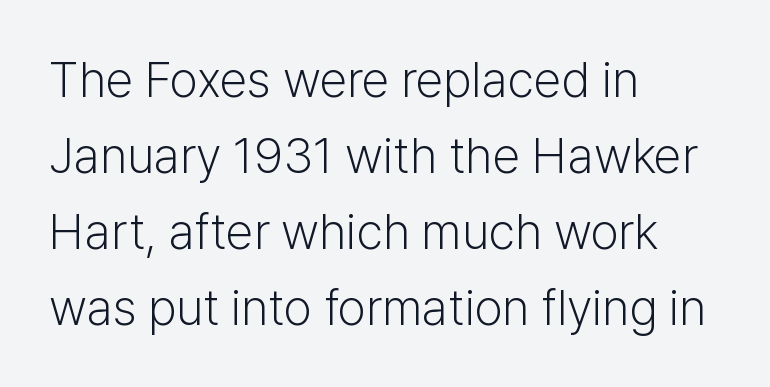
The image shows 50 px light sans-serif type, upright; set left-aligned, normal line spacing (1.52x), normal letter spacing, not underlined; low stroke contrast and a medium x-height.
